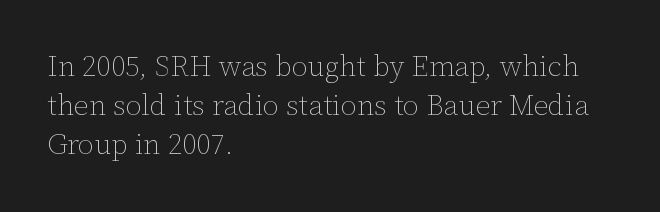
{"italic": "no", "bold": "no", "weight": "thin", "width": "normal", "stroke_contrast": "low", "x_height": "medium", "monospaced": "no", "underline": "no", "align": "left", "line_spacing": "normal", "line_spacing_ratio": 1.35, "letter_spacing": "normal", "letter_spacing_em": 0.0, "glyph_px": 29}
